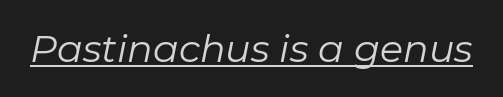
The letterforms sit at book weight or below. This sample uses plain, unmodified letter spacing. Quick note: underline on. The specimen reads as italic at a glance.
